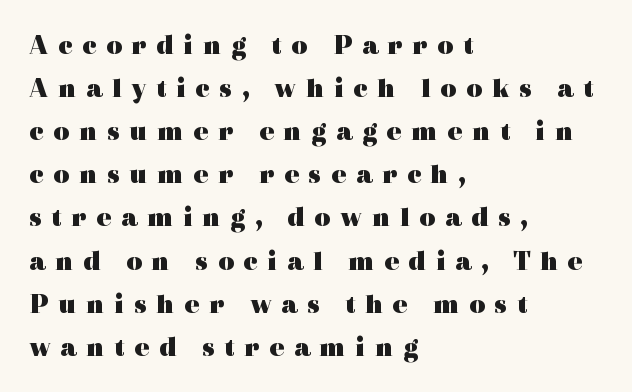
The image shows 28 px heavy, wide serif type, upright; set left-aligned, normal line spacing (1.54x), unusually wide letter spacing (+0.34 em), not underlined; a medium x-height.
